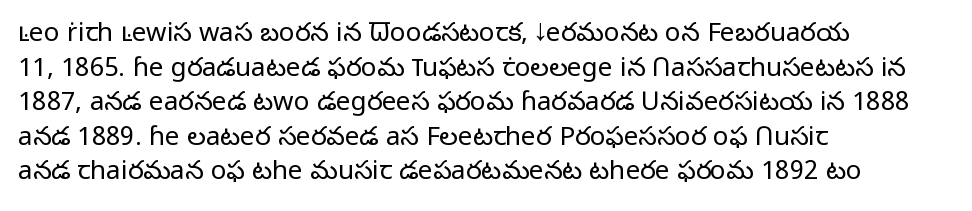
No chunkiness to these letters — they're not bold. A classic flush-left, rag-right setting is used for this passage. One glance says typical: line gaps are just what's usual. The letters sit at their default tracking, neither squeezed nor spread.
